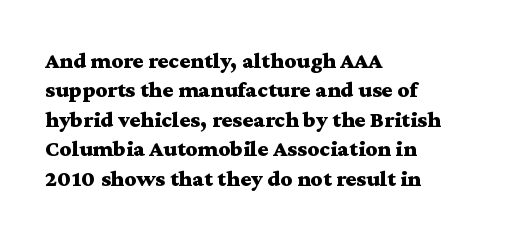
The image shows 23 px bold type, upright; set left-aligned, normal line spacing (1.28x), normal letter spacing, not underlined.
